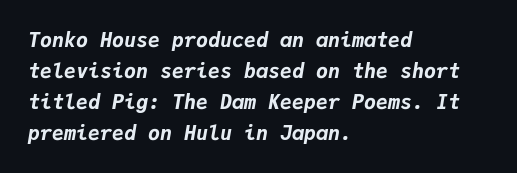
{"italic": "yes", "lean": "right", "slant_degrees": 9, "bold": "yes", "underline": "no", "align": "left", "line_spacing": "normal", "line_spacing_ratio": 1.55, "letter_spacing": "normal", "letter_spacing_em": 0.0, "glyph_px": 20}
